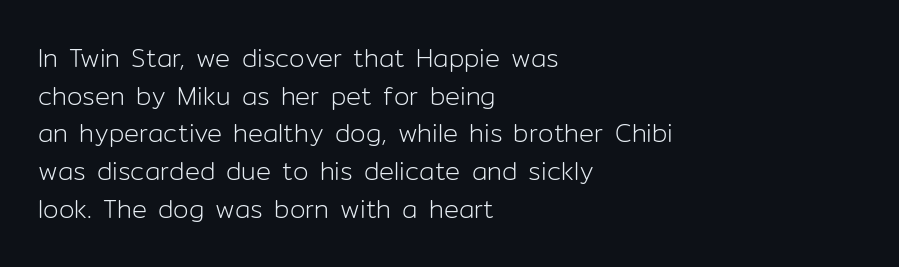
{"italic": "no", "bold": "no", "underline": "no", "align": "left", "line_spacing": "normal", "line_spacing_ratio": 1.51, "letter_spacing": "normal", "letter_spacing_em": 0.0, "glyph_px": 25}
